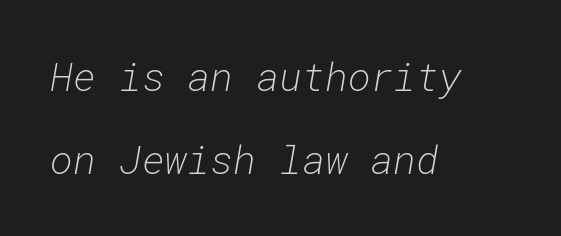
{"italic": "yes", "lean": "right", "slant_degrees": 10, "bold": "no", "weight": "light", "width": "normal", "stroke_contrast": "low", "x_height": "medium", "monospaced": "yes", "underline": "no", "align": "left", "line_spacing": "loose", "line_spacing_ratio": 2.14, "letter_spacing": "normal", "letter_spacing_em": 0.0, "glyph_px": 39}
